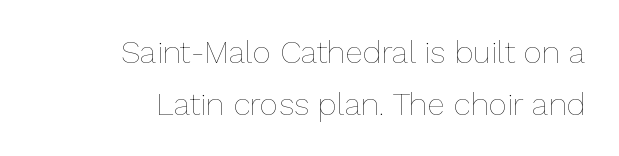
{"italic": "no", "bold": "no", "weight": "thin", "width": "normal", "stroke_contrast": "low", "x_height": "medium", "monospaced": "no", "underline": "no", "align": "right", "line_spacing": "normal", "line_spacing_ratio": 1.61, "letter_spacing": "normal", "letter_spacing_em": 0.0, "glyph_px": 32}
